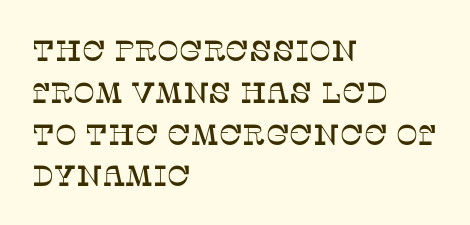
Q: Is the text italic (slanted)? A: No, it is upright.
Q: Is the typeface a serif or a sans-serif typeface? A: Serif.
Q: Is the text underlined? A: No.
Q: How is the paragraph aligned? A: Left-aligned.
Q: Is the spacing between letters normal or unusually wide? A: Normal.
Q: Is the spacing between lines tight, normal or loose? A: Normal.
Q: Width (condensed, normal, or wide)? A: Normal.
Q: Stroke contrast? A: Low.
Q: x-height? A: Large.
Q: Monospaced? A: No.
